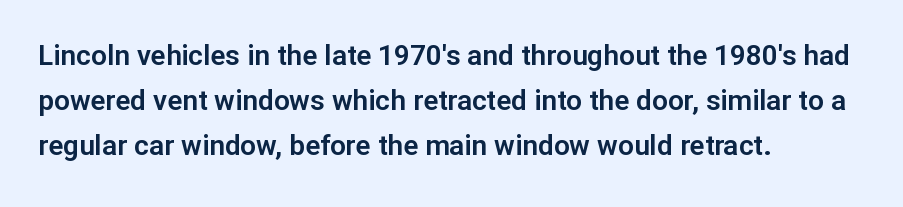
Letterform terminals end flat and unadorned throughout the passage. Here the glyphs are tracked normally, forming tight word shapes. Each row of text sits above clean, open space. Tall strokes in this sample are plumb rather than angled.
